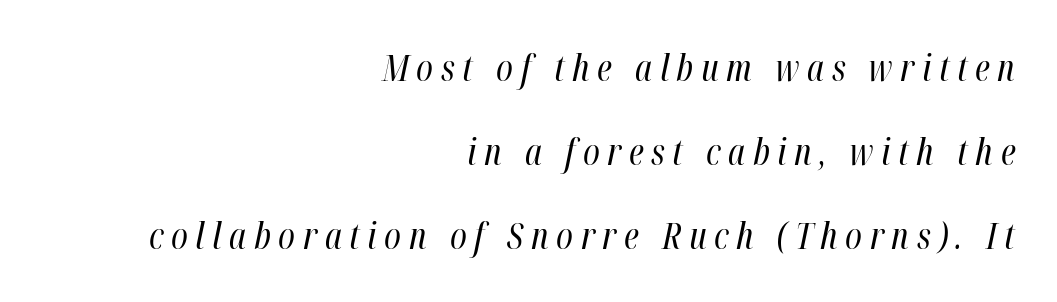
{"italic": "yes", "lean": "right", "slant_degrees": 12, "bold": "no", "weight": "regular", "width": "condensed", "stroke_contrast": "high", "x_height": "medium", "monospaced": "no", "underline": "no", "align": "right", "line_spacing": "loose", "line_spacing_ratio": 2.33, "letter_spacing": "wide", "letter_spacing_em": 0.21, "glyph_px": 36}
